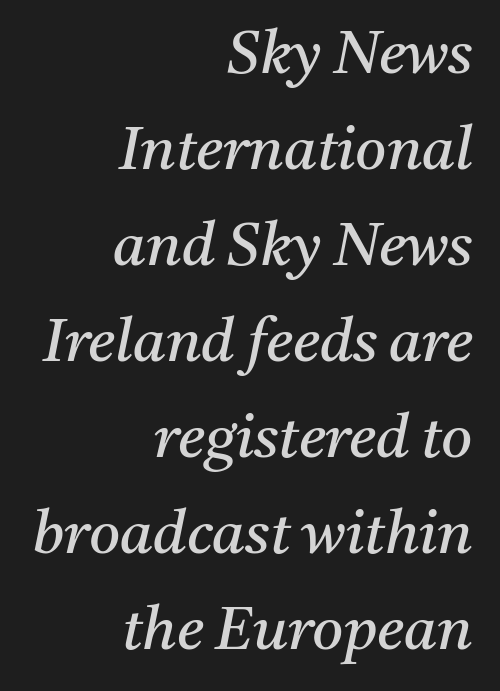
The font family rendered here belongs to the serif group. The passage shown is not bold in any degree. Quick note: interline space is typical. Does extra space separate the letters? No, they use regular spacing. Glance below the letters and you will spot only blank space. Where is the straight margin? On the right.
